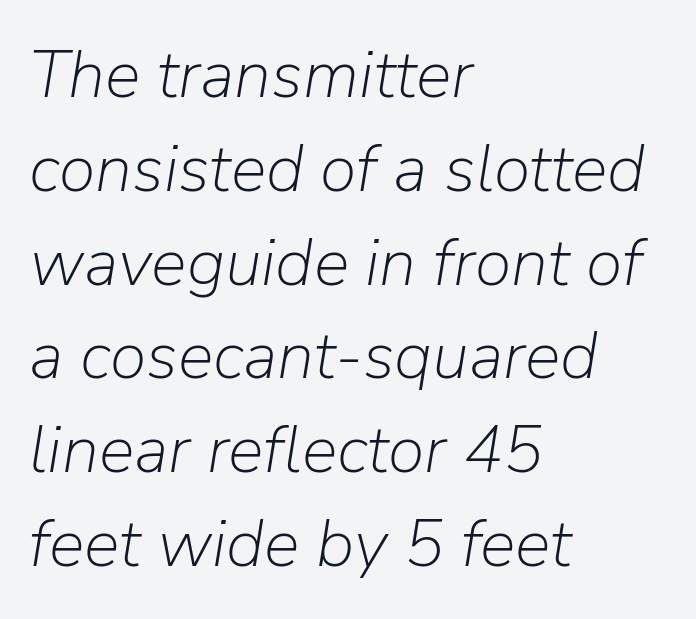
The image shows 67 px light type, italic (leaning right); set left-aligned, normal line spacing (1.4x), normal letter spacing, not underlined; low stroke contrast and a medium x-height.
